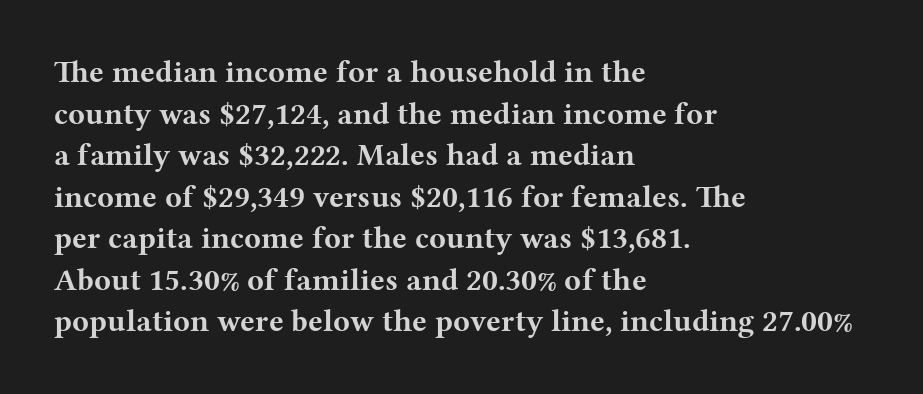
The letterforms sit shoulder to shoulder at normal distance. The setting favours the left margin, as ordinary paragraphs usually do. The gap between lines stays unmarked. The characters look thick and weighty, a clear bold. Looks like regular typesetting: each glyph gets only the width it needs. Ordinary non-slanted type is in use.
